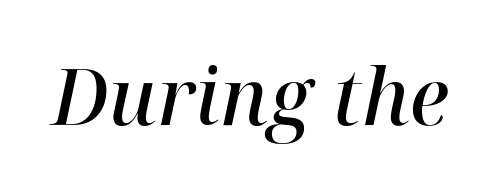
Q: Is the text bold? A: Semi-bold.
Q: Is the text italic (slanted)? A: Yes, it leans right by about 12 degrees.
Q: Is the typeface a serif or a sans-serif typeface? A: Serif.
Q: Is the text underlined? A: No.
Q: Is the spacing between letters normal or unusually wide? A: Normal.
Q: Width (condensed, normal, or wide)? A: Normal.
Q: Stroke contrast? A: High.
Q: x-height? A: Medium.
Q: Monospaced? A: No.
